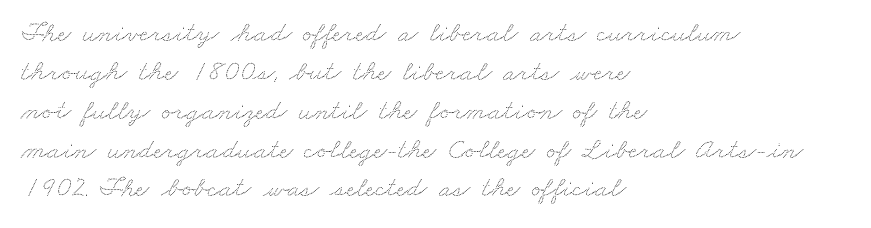
This rendering uses left alignment, leaving the right contour irregular. The line texture is even and compact thanks to regular tracking. What's the leading like? Ordinary, nothing unusual. Here the designer chose a conventional face with non-uniform glyph widths. The space beneath each line is pristine and unruled.
